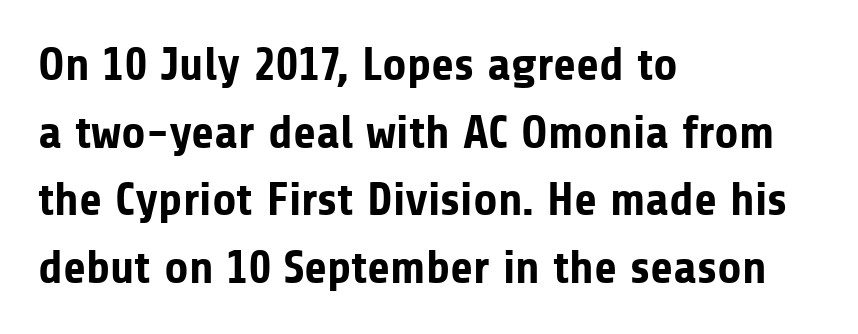
The image shows 47 px bold sans-serif type, upright; set left-aligned, normal line spacing (1.44x), normal letter spacing, not underlined; low stroke contrast and a medium x-height.
